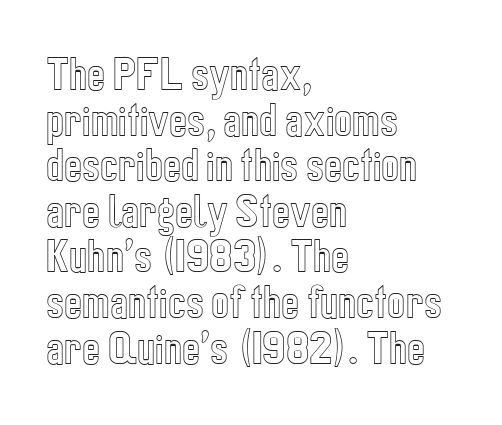
No italicization has been applied; the sample stays upright. Spacing verdict: proportional, widths tailored to each character. Underlining? Definitely not there. The tracking reads as untouched default to a designer's eye. One-word summary of the alignment: left.
